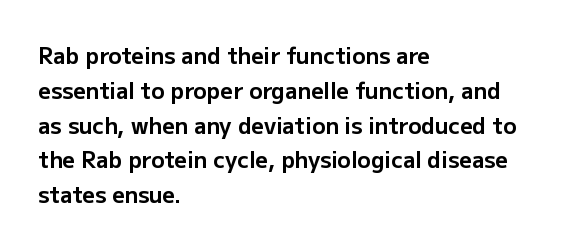
The image shows 22 px bold type, upright; set left-aligned, normal line spacing (1.58x), normal letter spacing, not underlined.
